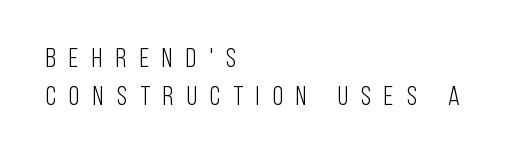
A classic flush-left, rag-right setting is used for this passage. Notice how the stems are strictly vertical — no italics here. Baseline-to-baseline distance is the conventional proportion of letter height. The weight would be labelled regular, book, light, or lighter still. A typesetter would call this heavily tracked-out type. The zone under the glyphs is completely vacant.
